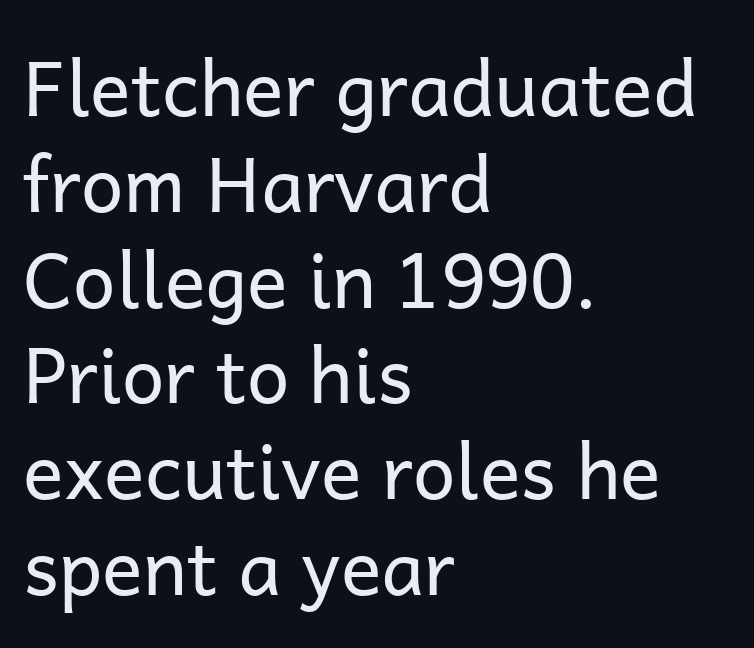
Q: Is the text bold? A: No.
Q: Is the text italic (slanted)? A: No, it is upright.
Q: Is the typeface a serif or a sans-serif typeface? A: Sans-serif.
Q: Is the text underlined? A: No.
Q: How is the paragraph aligned? A: Left-aligned.
Q: Is the spacing between letters normal or unusually wide? A: Normal.
Q: Is the spacing between lines tight, normal or loose? A: Normal.
Q: Width (condensed, normal, or wide)? A: Normal.
Q: Stroke contrast? A: Low.
Q: x-height? A: Medium.
Q: Monospaced? A: No.
